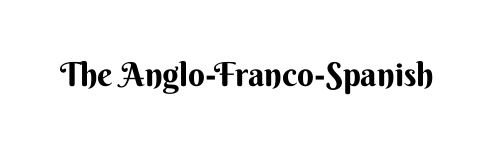
Q: Is the text italic (slanted)? A: No, it is upright.
Q: Is the typeface a serif or a sans-serif typeface? A: Sans-serif.
Q: Is the text underlined? A: No.
Q: Is the spacing between letters normal or unusually wide? A: Normal.
Q: Width (condensed, normal, or wide)? A: Normal.
Q: Stroke contrast? A: Medium.
Q: x-height? A: Small.
Q: Monospaced? A: No.
